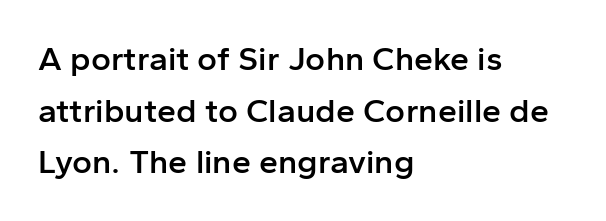
{"serif": "no", "italic": "no", "bold": "semi", "weight": "semibold", "width": "normal", "stroke_contrast": "low", "x_height": "medium", "monospaced": "no", "underline": "no", "align": "left", "line_spacing": "normal", "line_spacing_ratio": 1.52, "letter_spacing": "normal", "letter_spacing_em": 0.0, "glyph_px": 34}
